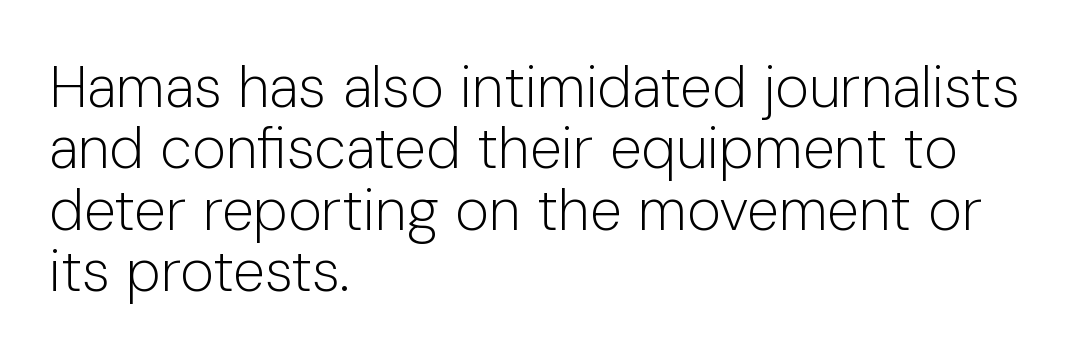
{"serif": "no", "italic": "no", "bold": "no", "weight": "light", "width": "normal", "stroke_contrast": "low", "x_height": "medium", "monospaced": "no", "underline": "no", "align": "left", "line_spacing": "tight", "line_spacing_ratio": 1.06, "letter_spacing": "normal", "letter_spacing_em": 0.0, "glyph_px": 58}
